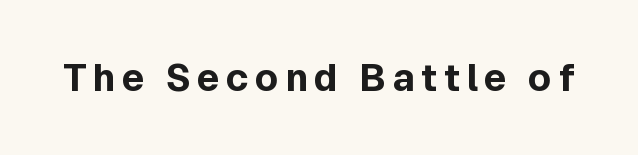
The image shows 38 px bold sans-serif type, upright; set not underlined; a medium x-height.
